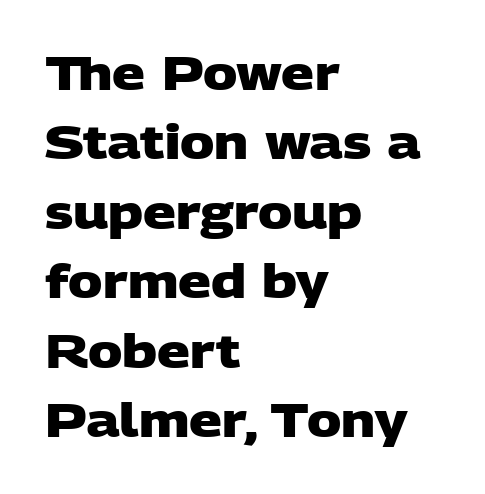
The image shows 46 px heavy, wide sans-serif type; set left-aligned, normal line spacing (1.51x), normal letter spacing, not underlined; low stroke contrast and a large x-height.
